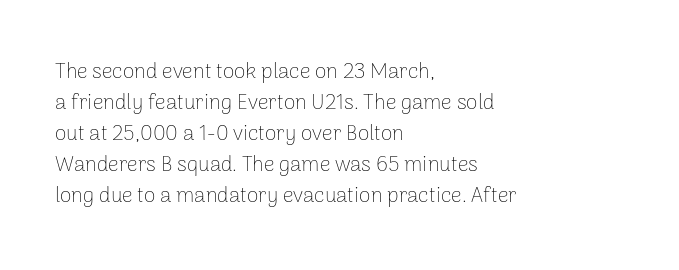
The image shows 21 px text type, upright; set left-aligned, normal line spacing (1.48x), normal letter spacing, not underlined.
